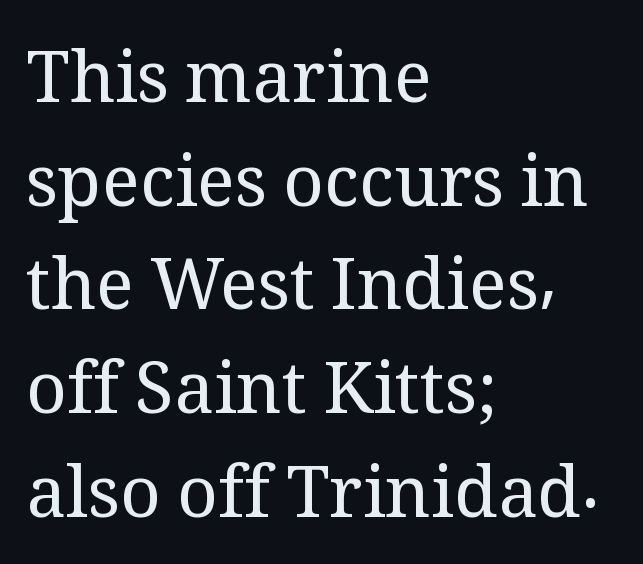
{"serif": "yes", "italic": "no", "bold": "no", "weight": "regular", "width": "normal", "stroke_contrast": "medium", "x_height": "medium", "monospaced": "no", "underline": "no", "align": "left", "line_spacing": "normal", "line_spacing_ratio": 1.46, "letter_spacing": "normal", "letter_spacing_em": 0.0, "glyph_px": 71}
